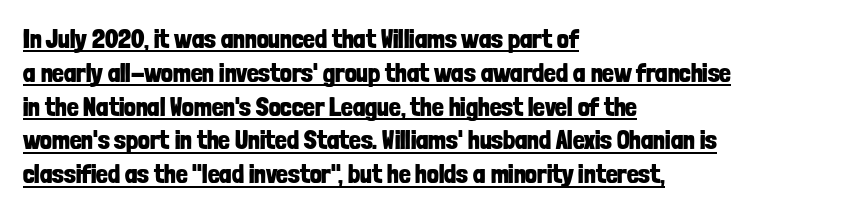
Q: Is the text bold? A: Yes.
Q: Is the text italic (slanted)? A: No, it is upright.
Q: Is the text underlined? A: Yes.
Q: How is the paragraph aligned? A: Left-aligned.
Q: Is the spacing between letters normal or unusually wide? A: Normal.
Q: Is the spacing between lines tight, normal or loose? A: Normal.
